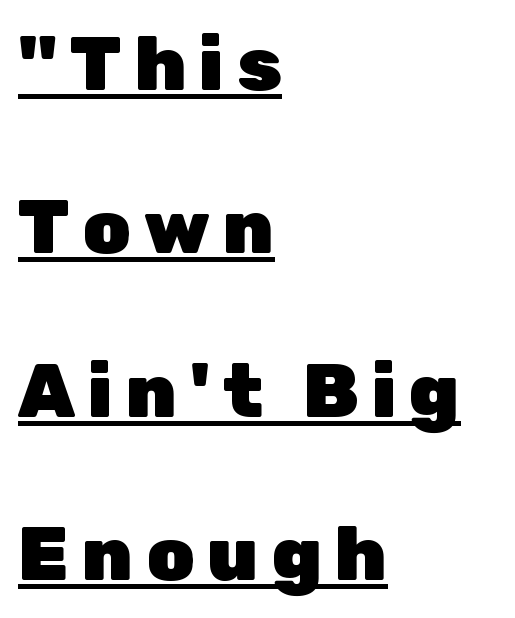
{"serif": "no", "italic": "no", "bold": "yes", "weight": "heavy", "width": "normal", "stroke_contrast": "low", "x_height": "medium", "monospaced": "no", "underline": "yes", "align": "left", "line_spacing": "loose", "line_spacing_ratio": 2.15, "glyph_px": 76}
